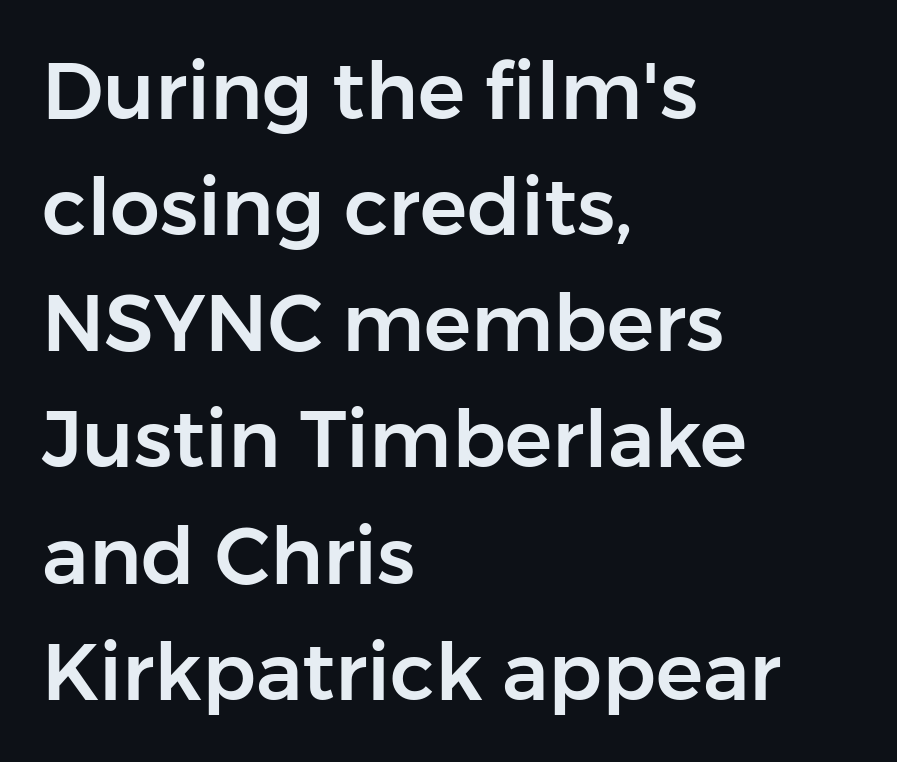
{"serif": "no", "italic": "no", "width": "normal", "stroke_contrast": "low", "x_height": "medium", "monospaced": "no", "underline": "no", "align": "left", "line_spacing": "normal", "line_spacing_ratio": 1.47, "letter_spacing": "normal", "letter_spacing_em": 0.0, "glyph_px": 79}
